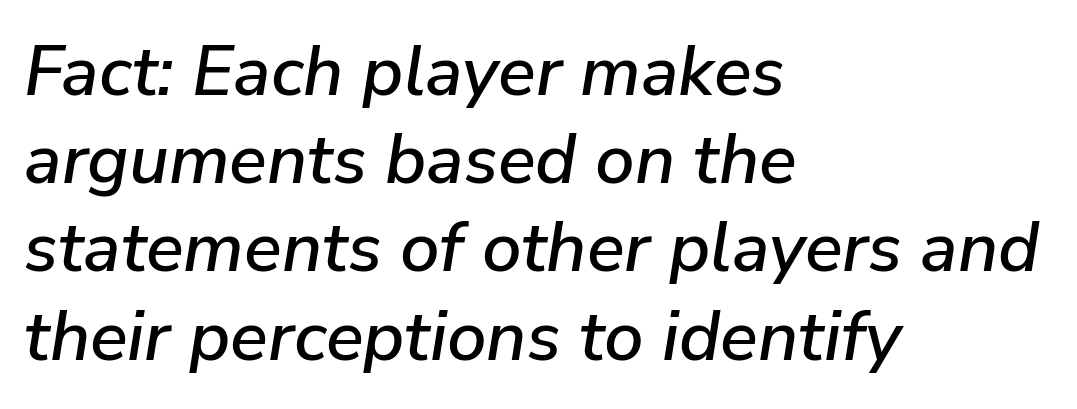
{"italic": "yes", "lean": "right", "slant_degrees": 9, "width": "normal", "stroke_contrast": "low", "x_height": "medium", "monospaced": "no", "underline": "no", "align": "left", "line_spacing": "normal", "line_spacing_ratio": 1.26, "letter_spacing": "normal", "letter_spacing_em": 0.0, "glyph_px": 70}
